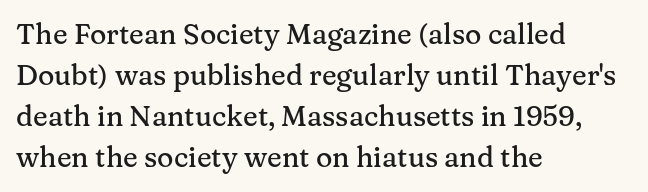
Observe the serifs anchoring each vertical stroke in this sample. The tracking reads as untouched default to a designer's eye. Lines of text with bare space underneath. Note the varied advance widths — an 'i' is clearly narrower than an 'm'.
